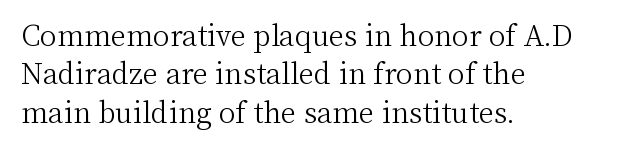
{"serif": "yes", "italic": "no", "bold": "no", "weight": "light", "width": "normal", "stroke_contrast": "medium", "x_height": "medium", "monospaced": "no", "underline": "no", "align": "left", "line_spacing": "normal", "line_spacing_ratio": 1.37, "letter_spacing": "normal", "letter_spacing_em": 0.0, "glyph_px": 28}
